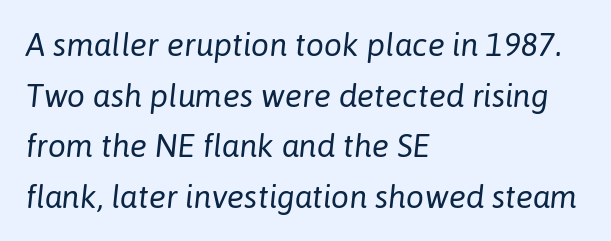
{"italic": "yes", "lean": "right", "slant_degrees": 6, "bold": "no", "weight": "regular", "width": "normal", "stroke_contrast": "low", "x_height": "medium", "monospaced": "no", "underline": "no", "align": "left", "line_spacing": "normal", "line_spacing_ratio": 1.58, "letter_spacing": "normal", "letter_spacing_em": 0.0, "glyph_px": 32}
